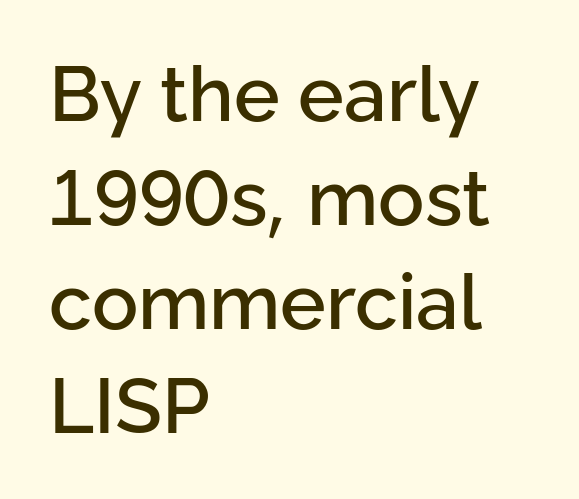
Q: Is the text italic (slanted)? A: No, it is upright.
Q: Is the typeface a serif or a sans-serif typeface? A: Sans-serif.
Q: Is the text underlined? A: No.
Q: How is the paragraph aligned? A: Left-aligned.
Q: Is the spacing between letters normal or unusually wide? A: Normal.
Q: Is the spacing between lines tight, normal or loose? A: Normal.
Q: Width (condensed, normal, or wide)? A: Normal.
Q: Stroke contrast? A: Low.
Q: x-height? A: Medium.
Q: Monospaced? A: No.
